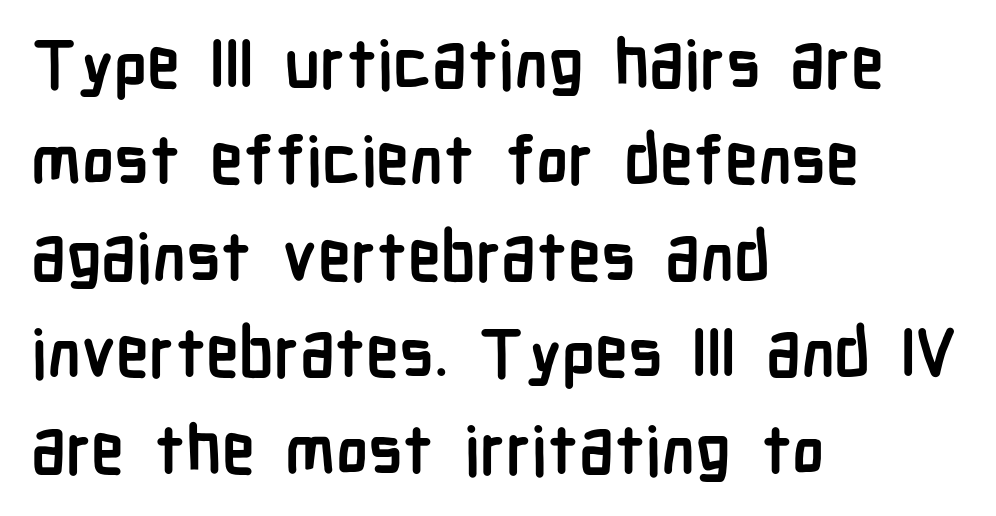
{"serif": "no", "italic": "no", "bold": "yes", "weight": "semibold", "width": "condensed", "stroke_contrast": "low", "x_height": "medium", "monospaced": "no", "underline": "no", "align": "left", "line_spacing": "normal", "line_spacing_ratio": 1.44, "letter_spacing": "normal", "letter_spacing_em": 0.0, "glyph_px": 67}
